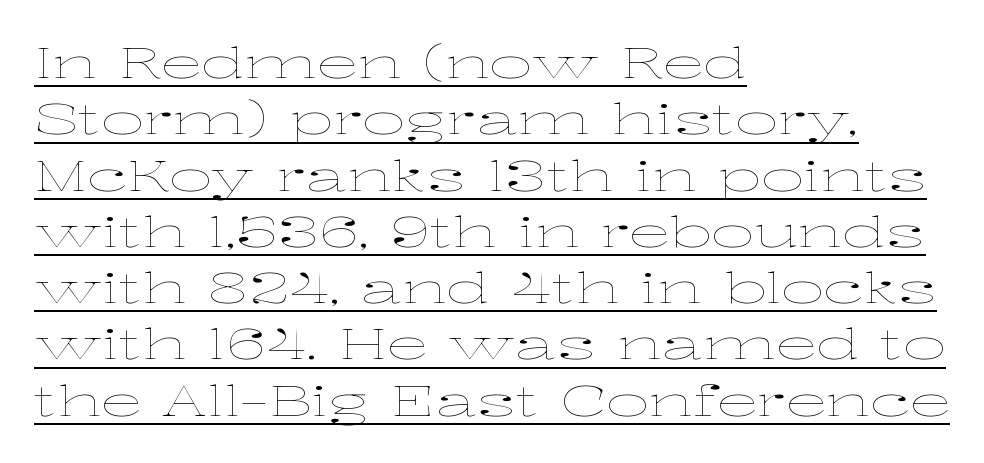
The image shows 42 px thin, wide type, upright; set left-aligned, normal line spacing (1.34x), normal letter spacing, underlined; low stroke contrast and a medium x-height.
